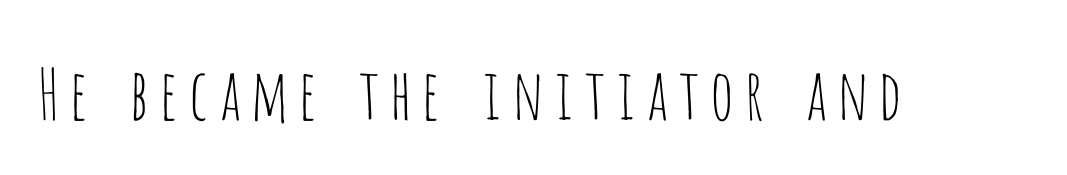
The image shows 70 px thin, condensed sans-serif type, upright; set not underlined; low stroke contrast and a large x-height.
